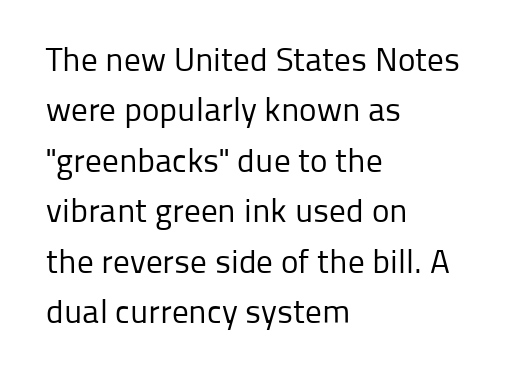
The image shows 33 px regular-weight sans-serif type, upright; set left-aligned, normal line spacing (1.53x), normal letter spacing, not underlined; low stroke contrast and a medium x-height.
